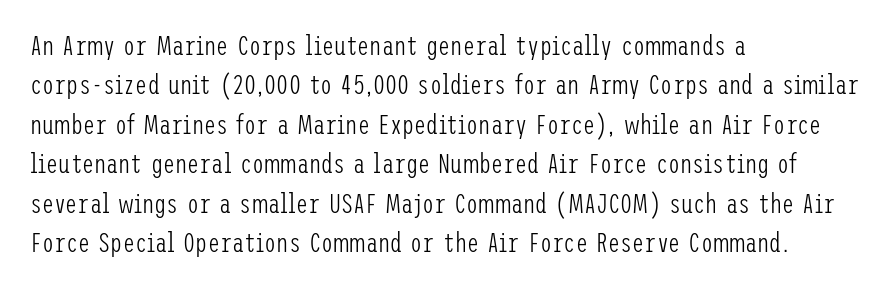
Quick note: not italic, upright. Is the stroke heavy? The answer is a plain regular-or-lighter. The setting favours the left margin, as ordinary paragraphs usually do. Has an underline been added? It has not. Tracking here is standard; glyphs follow each other at the usual distance. Line spacing here is normal.
